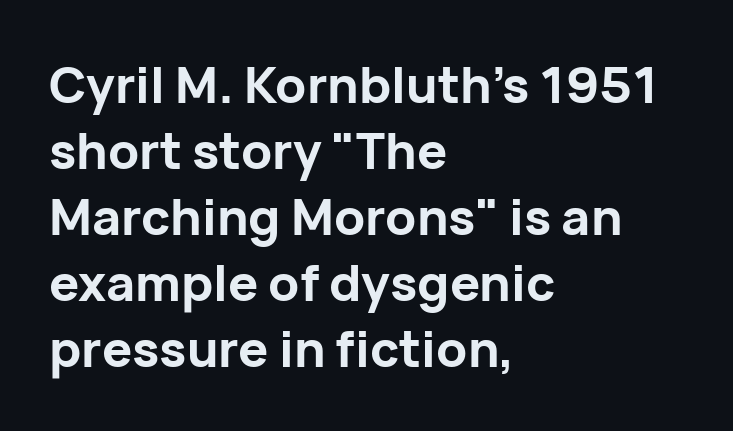
The image shows 50 px bold sans-serif type, upright; set left-aligned, normal line spacing (1.32x), normal letter spacing, not underlined; low stroke contrast and a medium x-height.
